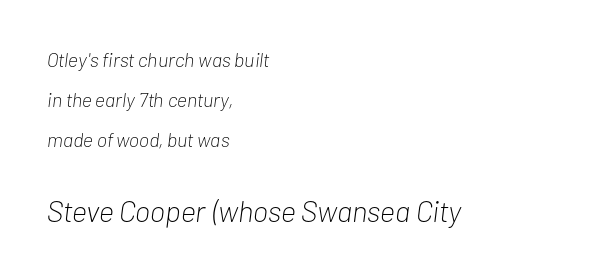
The image shows 30 px light, condensed type, italic (leaning right); set left-aligned, loose line spacing (2.01x), normal letter spacing, not underlined; the second (bottom) block is 1.5x larger; low stroke contrast and a medium x-height.
